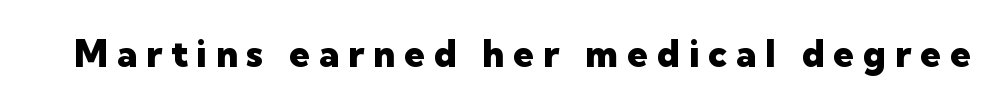
Q: Is the text bold? A: Yes.
Q: Is the text italic (slanted)? A: No, it is upright.
Q: Is the typeface a serif or a sans-serif typeface? A: Sans-serif.
Q: Is the text underlined? A: No.
Q: Is the spacing between letters normal or unusually wide? A: Unusually wide.
Q: Width (condensed, normal, or wide)? A: Normal.
Q: Stroke contrast? A: Low.
Q: x-height? A: Medium.
Q: Monospaced? A: No.
